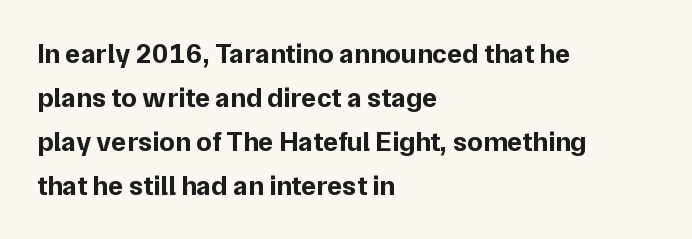
The image shows 28 px bold sans-serif type, upright; set left-aligned, normal line spacing (1.57x), normal letter spacing, not underlined; low stroke contrast and a medium x-height.
